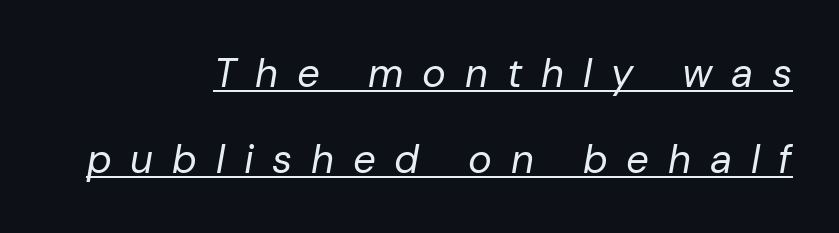
The image shows 40 px regular-weight type, italic (leaning right); set right-aligned, loose line spacing (2.15x), unusually wide letter spacing (+0.47 em), underlined; low stroke contrast and a medium x-height.
